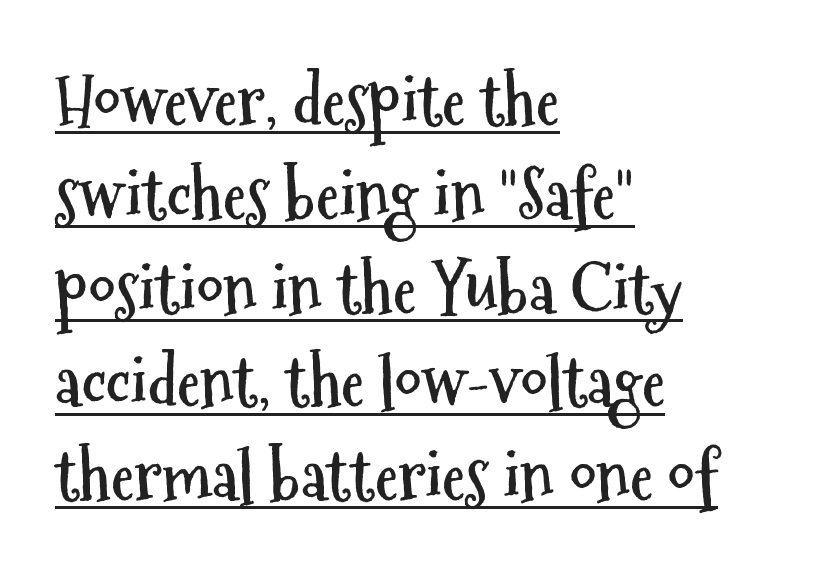
Q: Is the text bold? A: Yes.
Q: Is the text italic (slanted)? A: No, it is upright.
Q: Is the typeface a serif or a sans-serif typeface? A: Sans-serif.
Q: Is the text underlined? A: Yes.
Q: How is the paragraph aligned? A: Left-aligned.
Q: Is the spacing between letters normal or unusually wide? A: Normal.
Q: Is the spacing between lines tight, normal or loose? A: Normal.
Q: Width (condensed, normal, or wide)? A: Condensed.
Q: Stroke contrast? A: Medium.
Q: x-height? A: Medium.
Q: Monospaced? A: No.
